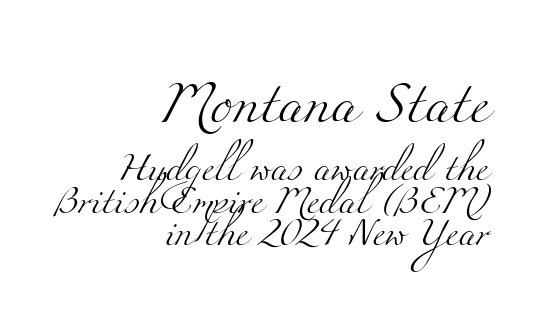
Q: Is the text bold? A: No.
Q: Is the text underlined? A: No.
Q: How is the paragraph aligned? A: Right-aligned.
Q: Is the spacing between letters normal or unusually wide? A: Normal.
Q: Which block of text is set in a larger size, the first (top) or the second (bottom)? A: The first (top) one.
Q: Width (condensed, normal, or wide)? A: Wide.
Q: Stroke contrast? A: Medium.
Q: x-height? A: Small.
Q: Monospaced? A: No.
